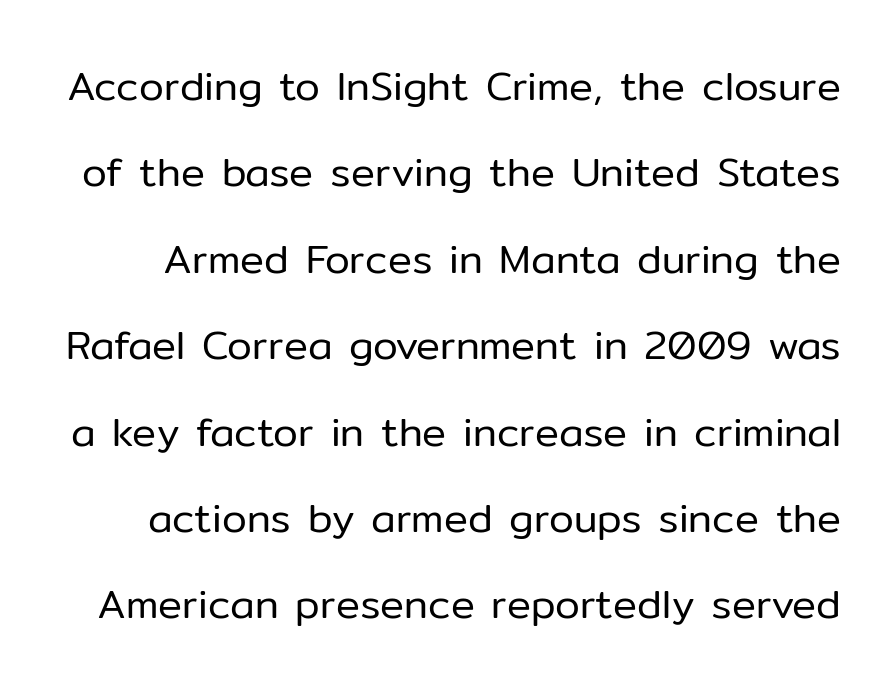
{"serif": "no", "italic": "no", "bold": "no", "weight": "regular", "width": "normal", "stroke_contrast": "low", "x_height": "medium", "monospaced": "no", "underline": "no", "line_spacing": "loose", "line_spacing_ratio": 2.16, "letter_spacing": "normal", "letter_spacing_em": 0.0, "glyph_px": 40}
